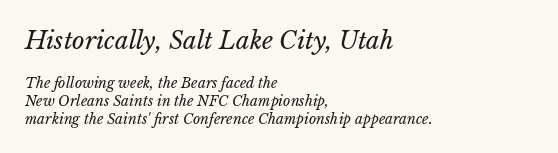
Q: Is the text bold? A: No.
Q: Is the text italic (slanted)? A: Yes, it leans right by about 15 degrees.
Q: Is the text underlined? A: No.
Q: How is the paragraph aligned? A: Left-aligned.
Q: Is the spacing between letters normal or unusually wide? A: Normal.
Q: Is the spacing between lines tight, normal or loose? A: Normal.
Q: Which block of text is set in a larger size, the first (top) or the second (bottom)? A: The first (top) one.
